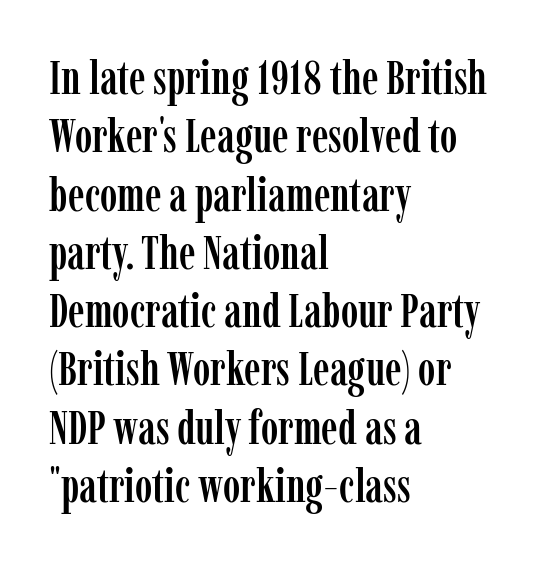
Nothing unusual about the tracking: characters are spaced as the font intends. Horizontally, the lines are justified to the leading edge only. Looks like regular typesetting: each glyph gets only the width it needs. Tall strokes in this sample are plumb rather than angled. This rendering employs a face with finishing strokes, i.e., a serif.
